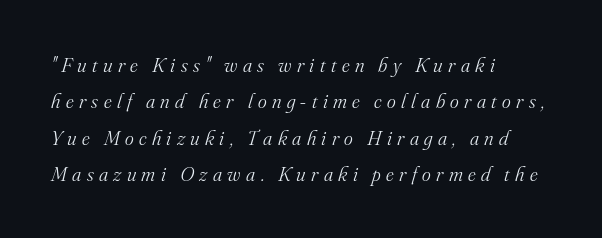
The passage shown is not bold in any degree. Observe the lean: these are italic letterforms. Look at the tracking — it's clearly loosened, letters drifting apart. Unmarked baselines from the first word to the last. Layout note: lines flush left.
